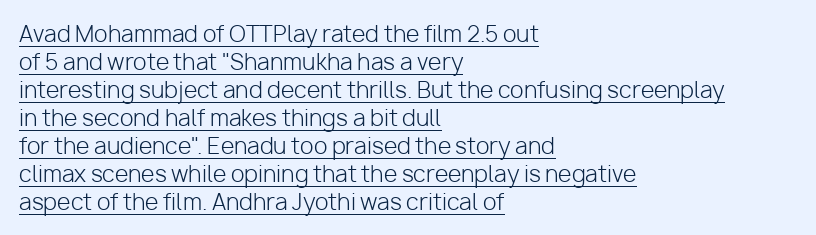
The image shows 22 px text type, upright; set left-aligned, normal line spacing (1.27x), normal letter spacing, underlined.
